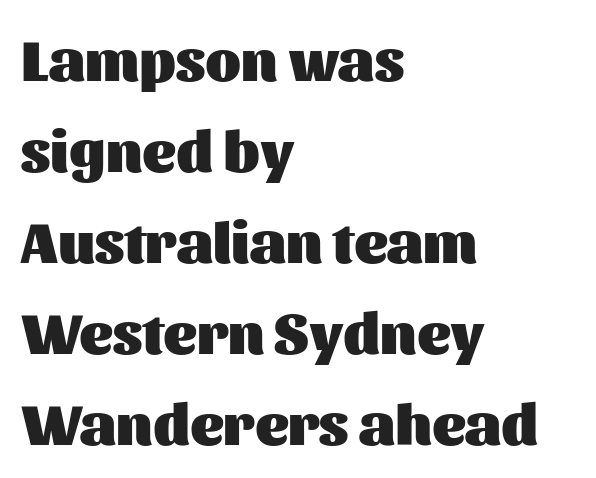
Q: Is the text bold? A: Yes.
Q: Is the text italic (slanted)? A: No, it is upright.
Q: Is the typeface a serif or a sans-serif typeface? A: Sans-serif.
Q: Is the text underlined? A: No.
Q: How is the paragraph aligned? A: Left-aligned.
Q: Is the spacing between letters normal or unusually wide? A: Normal.
Q: Is the spacing between lines tight, normal or loose? A: Normal.
Q: Width (condensed, normal, or wide)? A: Normal.
Q: Stroke contrast? A: Medium.
Q: x-height? A: Medium.
Q: Monospaced? A: No.
